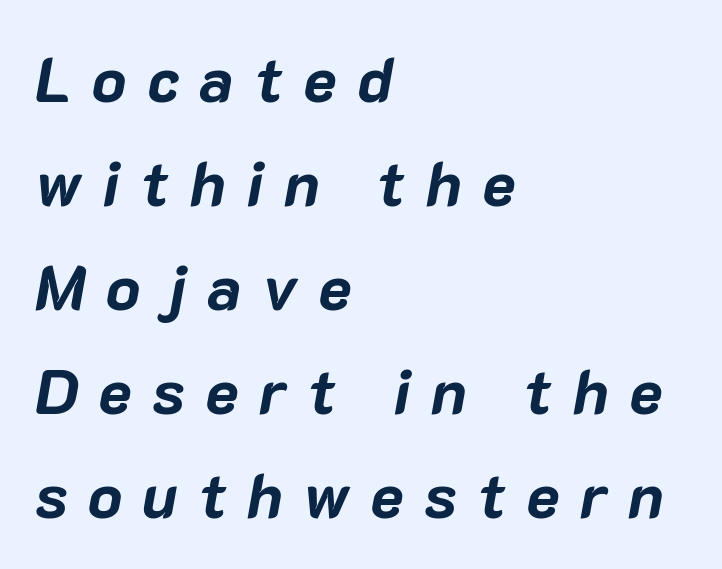
Q: Is the text bold? A: Yes.
Q: Is the text italic (slanted)? A: Yes, it leans right by about 10 degrees.
Q: Is the text underlined? A: No.
Q: How is the paragraph aligned? A: Left-aligned.
Q: Is the spacing between letters normal or unusually wide? A: Unusually wide.
Q: Is the spacing between lines tight, normal or loose? A: Normal.
Q: Width (condensed, normal, or wide)? A: Normal.
Q: Stroke contrast? A: Low.
Q: x-height? A: Medium.
Q: Monospaced? A: No.
